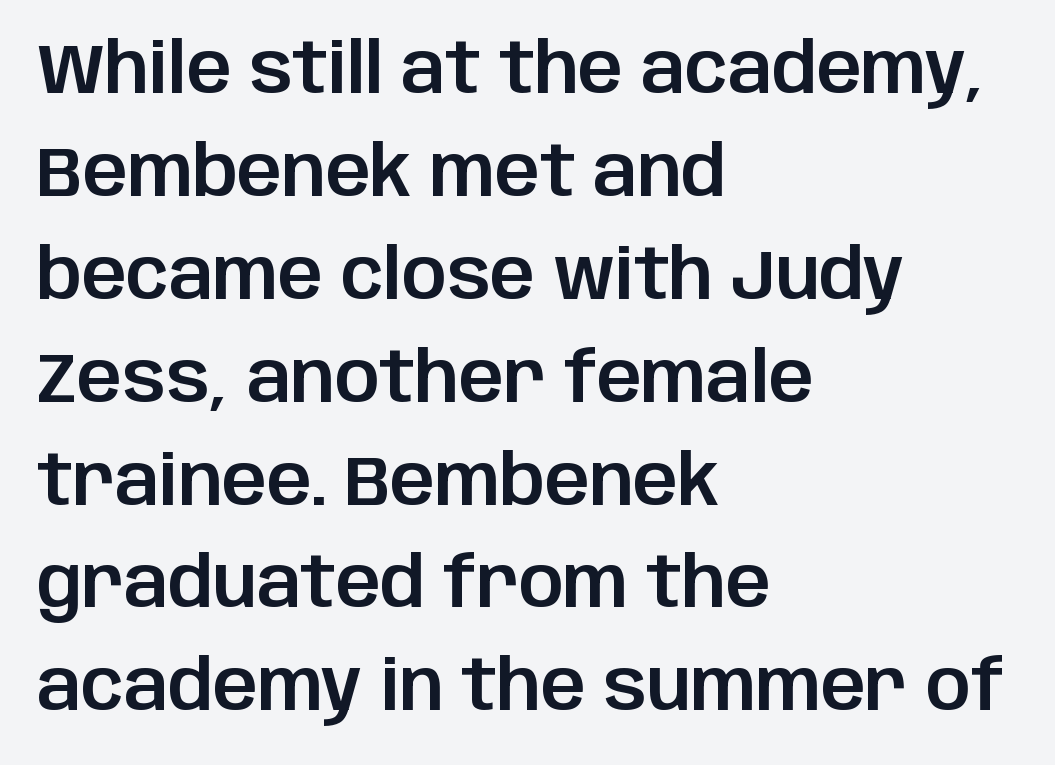
{"serif": "no", "italic": "no", "width": "normal", "stroke_contrast": "low", "x_height": "large", "monospaced": "no", "underline": "no", "align": "left", "line_spacing": "normal", "line_spacing_ratio": 1.47, "letter_spacing": "normal", "letter_spacing_em": 0.0, "glyph_px": 70}
